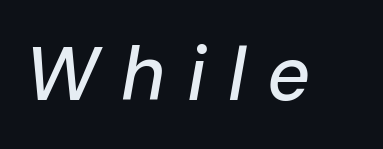
The image shows 75 px text type, italic (leaning right); set unusually wide letter spacing (+0.29 em), not underlined; low stroke contrast and a medium x-height.
